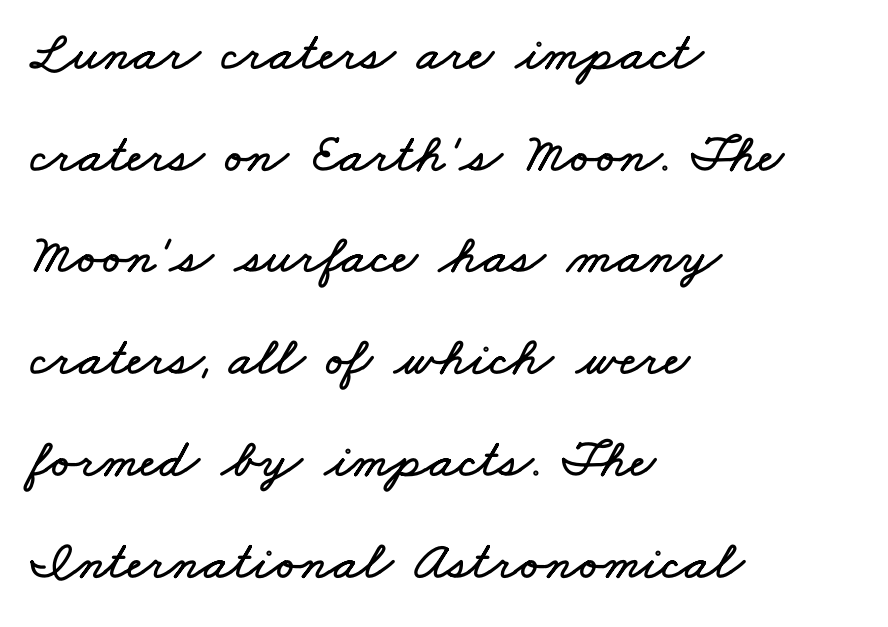
The image shows 55 px wide type; set left-aligned, line spacing 1.85x, normal letter spacing, not underlined; low stroke contrast and a small x-height.
